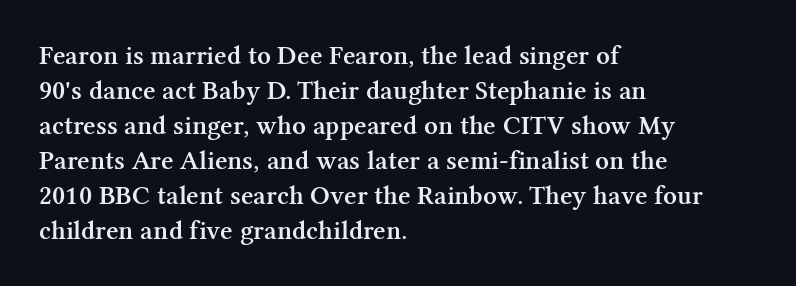
Heft: intermediate — a semibold. How are the letters spaced? Ordinarily, with no added tracking. A typesetter would call this leading conventional body-copy spacing. These lines are set flush left with a ragged right edge. No word sits above an underline. Posture: vertical.
